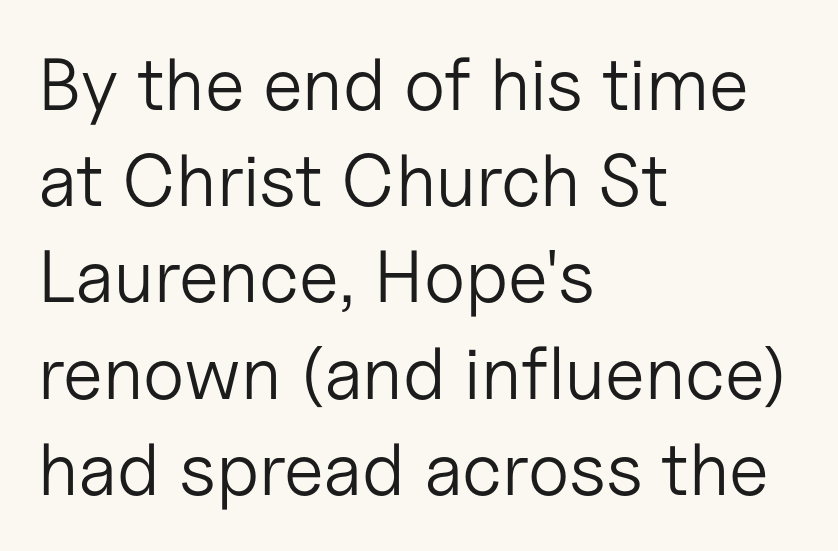
{"serif": "no", "italic": "no", "bold": "no", "weight": "light", "width": "normal", "stroke_contrast": "low", "x_height": "medium", "monospaced": "no", "underline": "no", "align": "left", "line_spacing": "normal", "line_spacing_ratio": 1.3, "letter_spacing": "normal", "letter_spacing_em": 0.0, "glyph_px": 74}
